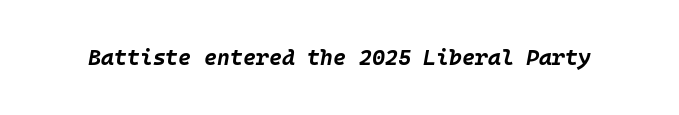
Q: Is the text bold? A: Yes.
Q: Is the text italic (slanted)? A: Yes, it leans right by about 10 degrees.
Q: Is the text underlined? A: No.
Q: Is the spacing between letters normal or unusually wide? A: Normal.
